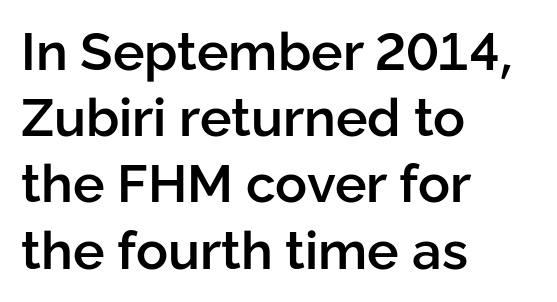
{"serif": "no", "italic": "no", "bold": "semi", "weight": "semibold", "width": "normal", "stroke_contrast": "low", "x_height": "medium", "monospaced": "no", "underline": "no", "align": "left", "line_spacing": "normal", "line_spacing_ratio": 1.25, "letter_spacing": "normal", "letter_spacing_em": 0.0, "glyph_px": 53}
